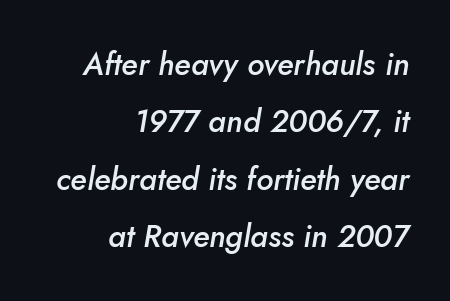
The space directly below the letters is spotless. There's an unmistakable incline to the writing here. The face used here is rendered with its standard letterfit. The face used here is a semibold: visibly heavier than regular, lighter than bold. Short and long lines alike share a common ending point at right. The face used here is proportionally spaced, like ordinary book or web type.
